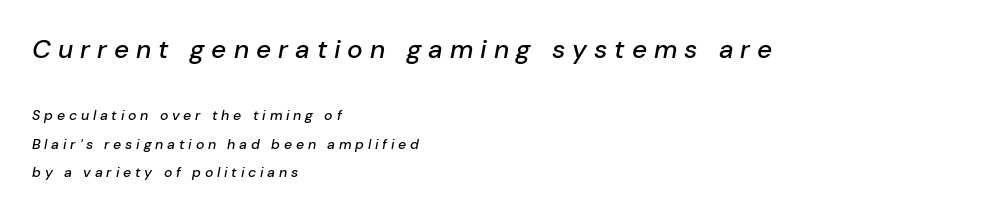
Q: Is the text italic (slanted)? A: Yes, it leans right by about 10 degrees.
Q: Is the text underlined? A: No.
Q: How is the paragraph aligned? A: Left-aligned.
Q: Is the spacing between letters normal or unusually wide? A: Unusually wide.
Q: Is the spacing between lines tight, normal or loose? A: Loose.
Q: Which block of text is set in a larger size, the first (top) or the second (bottom)? A: The first (top) one.
